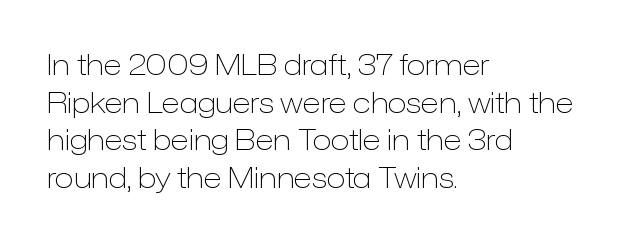
Is this a heavy cut? Hardly; it is regular or lighter. These lines sit exactly where default settings would place them. Look at the tracking — it's just the regular setting, nothing added. The ragged edge is on the right, which tells us the setting is flush left. Character widths vary here, with narrow letters taking less room than wide ones. Nope, not italic — everything's standing straight.
